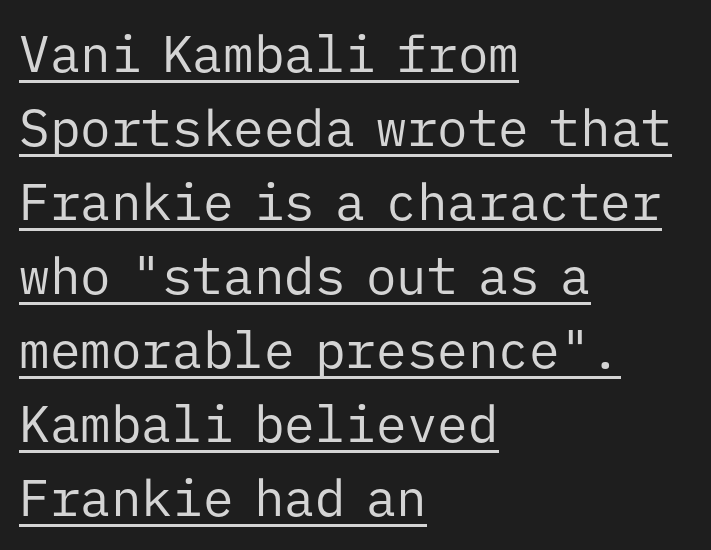
These characters rest on top of a visible drawn line. Standard letterfit; no display-style spreading of the glyphs. The letters march in equal steps, a hallmark of fixed-pitch type. Note: no serifs on the glyphs.
